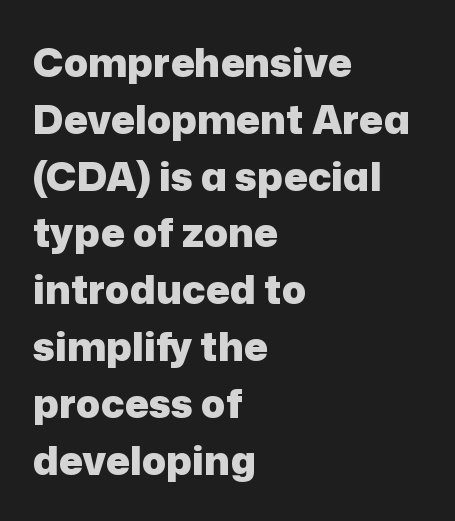
Q: Is the text bold? A: Yes.
Q: Is the text italic (slanted)? A: No, it is upright.
Q: Is the typeface a serif or a sans-serif typeface? A: Sans-serif.
Q: Is the text underlined? A: No.
Q: How is the paragraph aligned? A: Left-aligned.
Q: Is the spacing between letters normal or unusually wide? A: Normal.
Q: Is the spacing between lines tight, normal or loose? A: Normal.
Q: Width (condensed, normal, or wide)? A: Normal.
Q: Stroke contrast? A: Low.
Q: x-height? A: Medium.
Q: Monospaced? A: No.
